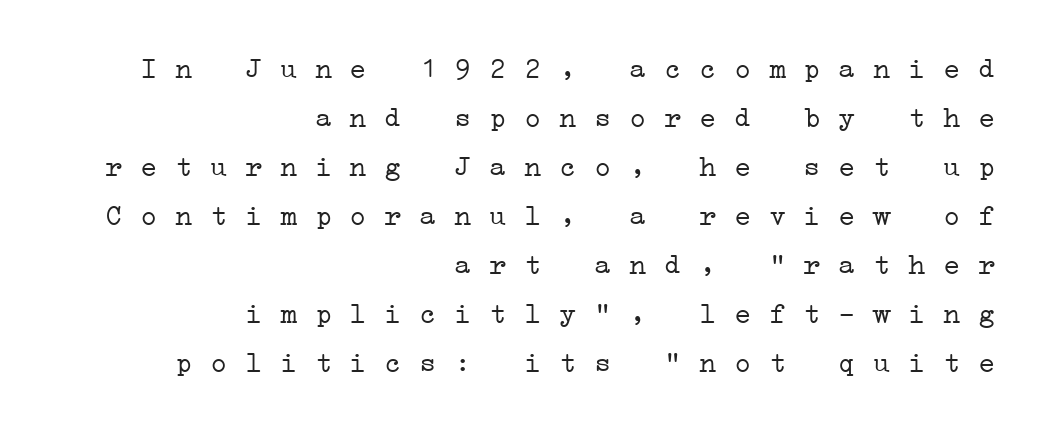
The image shows 29 px light, wide serif type, monospaced; set right-aligned, normal line spacing (1.69x), normal letter spacing, not underlined; low stroke contrast and a medium x-height.
